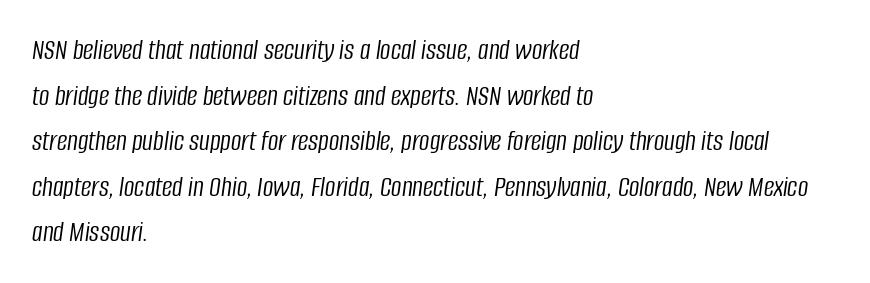
{"italic": "yes", "lean": "right", "slant_degrees": 8, "bold": "no", "weight": "light", "width": "condensed", "stroke_contrast": "low", "x_height": "large", "monospaced": "no", "underline": "no", "align": "left", "line_spacing": "normal", "line_spacing_ratio": 1.57, "letter_spacing": "normal", "letter_spacing_em": 0.0, "glyph_px": 29}
